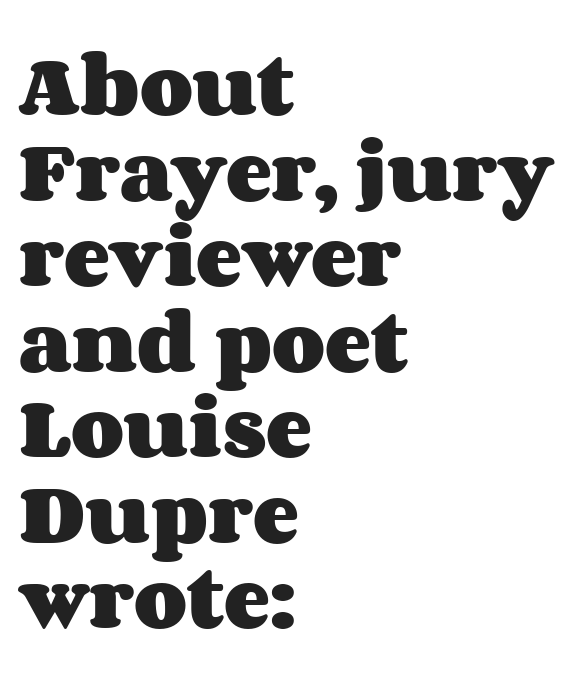
Q: Is the text bold? A: Yes.
Q: Is the text italic (slanted)? A: No, it is upright.
Q: Is the text underlined? A: No.
Q: How is the paragraph aligned? A: Left-aligned.
Q: Is the spacing between letters normal or unusually wide? A: Normal.
Q: Width (condensed, normal, or wide)? A: Wide.
Q: Stroke contrast? A: Medium.
Q: x-height? A: Large.
Q: Monospaced? A: No.
